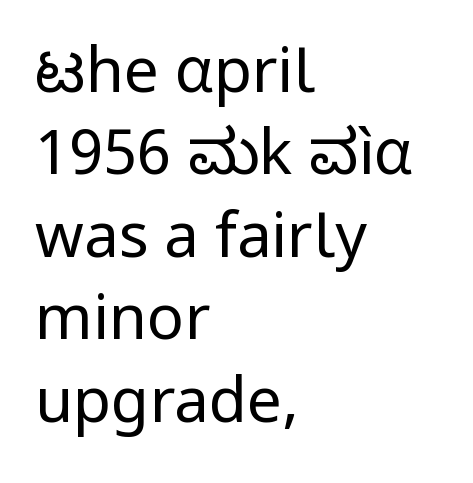
The image shows 62 px regular-weight sans-serif type, upright; set left-aligned, normal line spacing (1.33x), normal letter spacing, not underlined; low stroke contrast and a medium x-height.
